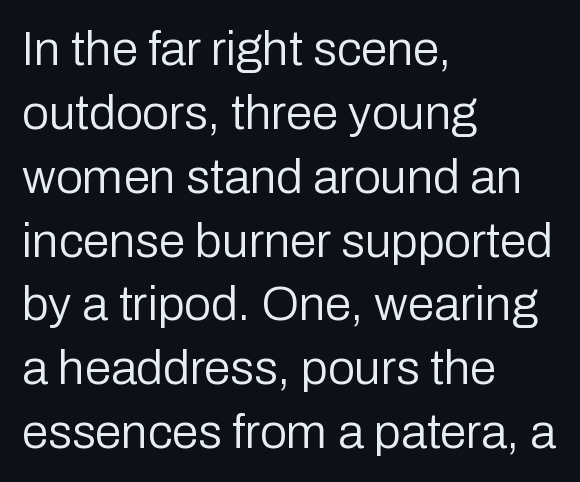
The tracking reads as untouched default to a designer's eye. Spacing verdict: proportional, widths tailored to each character. Evenly set lines give the paragraph a standard silhouette. Heft: none added — not bold.
